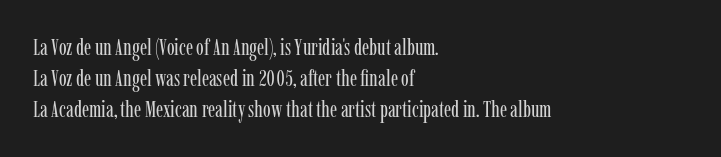
Posture: upright roman. The ragged edge is on the right, which tells us the setting is flush left. Reading down the column, the eye jumps a familiar distance to each next line. The specimen omits any rule beneath the text block's lines. The face looks like a standard text weight, possibly lighter.
